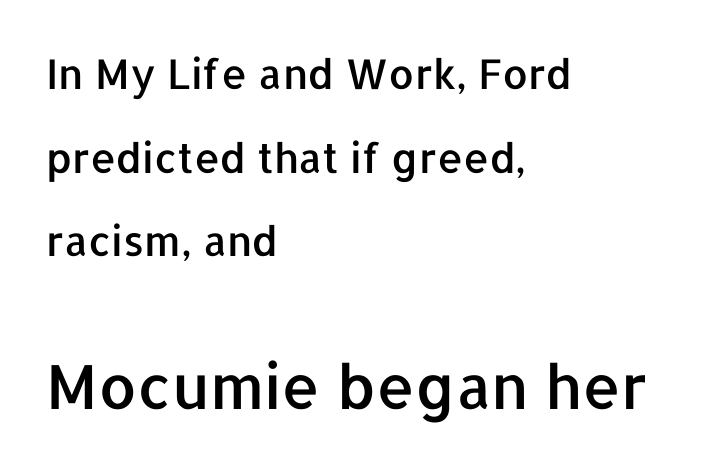
{"serif": "no", "italic": "no", "width": "normal", "stroke_contrast": "low", "x_height": "medium", "monospaced": "no", "underline": "no", "align": "left", "line_spacing": "loose", "line_spacing_ratio": 2.04, "letter_spacing": "normal", "letter_spacing_em": 0.0, "larger_block": "second", "size_ratio": 1.49, "glyph_px": 61}
